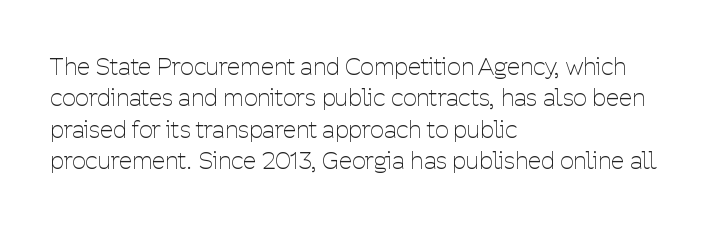
Q: Is the text bold? A: No.
Q: Is the text italic (slanted)? A: No, it is upright.
Q: Is the text underlined? A: No.
Q: How is the paragraph aligned? A: Left-aligned.
Q: Is the spacing between letters normal or unusually wide? A: Normal.
Q: Is the spacing between lines tight, normal or loose? A: Normal.
